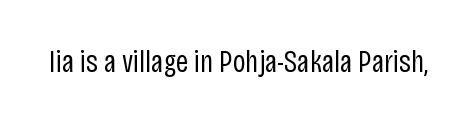
Summary of weight: not heavy and not bold. Classification — sans serif. If you drew a line through each stem, it would be perfectly vertical. The baseline area is clear. Spacing verdict: proportional, widths tailored to each character.
